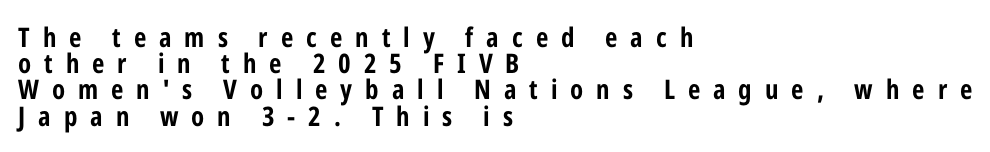
The image shows 27 px bold type, upright; set left-aligned, tight line spacing (0.97x), unusually wide letter spacing (+0.48 em), not underlined.
